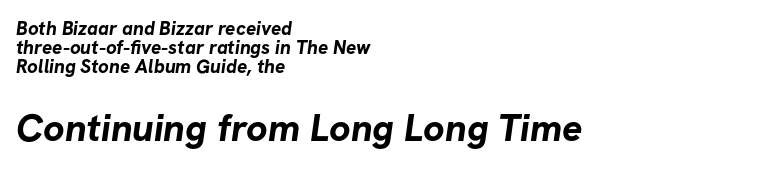
{"serif": "no", "bold": "yes", "weight": "bold", "width": "normal", "stroke_contrast": "low", "x_height": "medium", "monospaced": "no", "underline": "no", "align": "left", "line_spacing": "tight", "line_spacing_ratio": 1.0, "letter_spacing": "normal", "letter_spacing_em": 0.0, "larger_block": "second", "size_ratio": 2.0, "glyph_px": 38}
